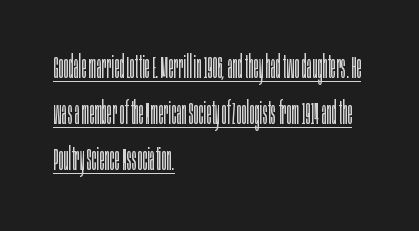
Q: Is the text bold? A: No.
Q: Is the text italic (slanted)? A: No, it is upright.
Q: Is the typeface a serif or a sans-serif typeface? A: Sans-serif.
Q: Is the text underlined? A: Yes.
Q: How is the paragraph aligned? A: Left-aligned.
Q: Is the spacing between letters normal or unusually wide? A: Normal.
Q: Is the spacing between lines tight, normal or loose? A: Normal.
Q: Width (condensed, normal, or wide)? A: Condensed.
Q: Stroke contrast? A: Low.
Q: x-height? A: Large.
Q: Monospaced? A: No.
